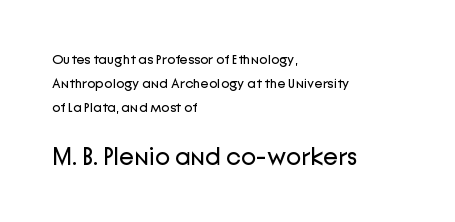
{"italic": "no", "bold": "no", "underline": "no", "align": "left", "line_spacing_ratio": 1.73, "letter_spacing": "normal", "letter_spacing_em": 0.0, "larger_block": "second", "size_ratio": 1.79, "glyph_px": 25}
